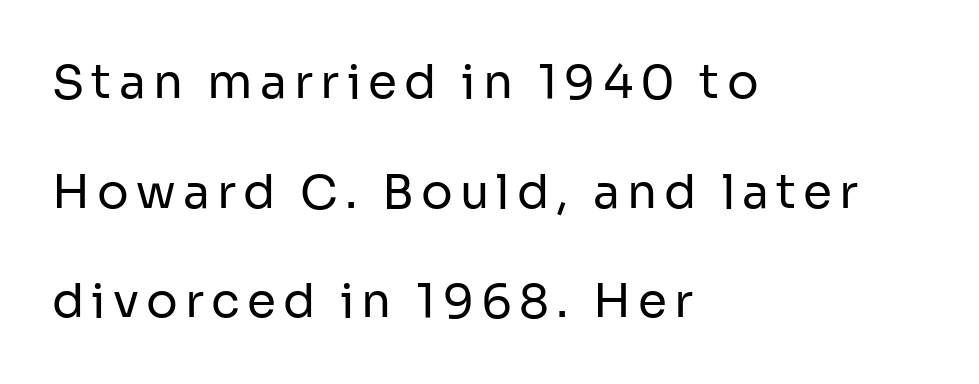
{"serif": "no", "italic": "no", "bold": "no", "weight": "regular", "width": "normal", "stroke_contrast": "low", "x_height": "medium", "monospaced": "no", "underline": "no", "align": "left", "line_spacing": "loose", "line_spacing_ratio": 2.33, "glyph_px": 47}
